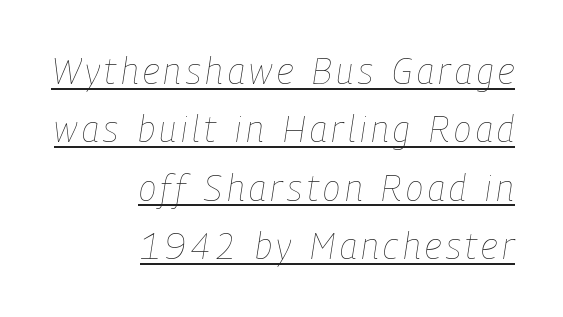
{"italic": "yes", "lean": "right", "slant_degrees": 9, "bold": "no", "weight": "thin", "width": "condensed", "stroke_contrast": "low", "x_height": "medium", "monospaced": "no", "underline": "yes", "align": "right", "line_spacing": "normal", "line_spacing_ratio": 1.62, "glyph_px": 36}
